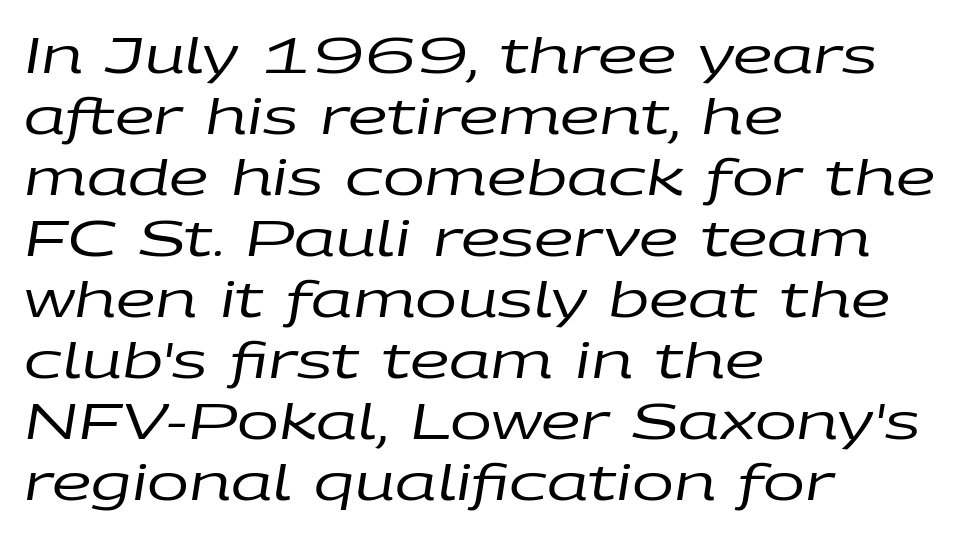
The image shows 50 px regular-weight, wide type, italic (leaning right); set left-aligned, line spacing 1.22x, normal letter spacing, not underlined; low stroke contrast and a large x-height.
